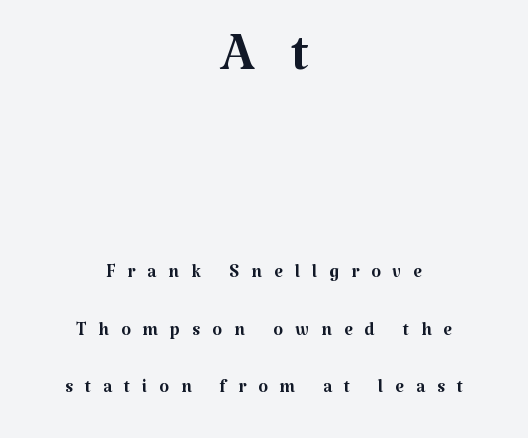
Compared with typical body copy, the letter spacing here is much looser. The string is rendered with underlining switched off. A light-to-regular cut is what we see here. Do the letters lean? They stand straight.
